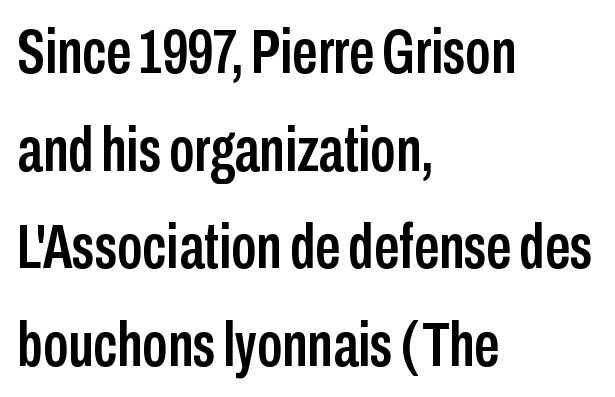
These lines sit exactly where default settings would place them. Short note: letters normally spaced. This sample has the flowing, uneven cadence of proportional lettering. The lines are quadded left.
